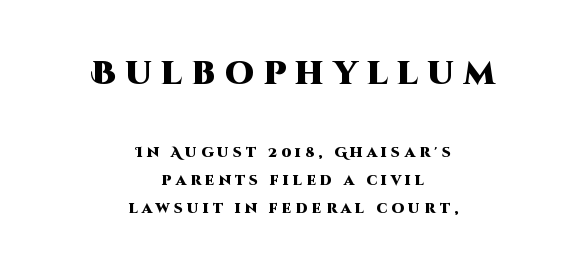
The image shows 32 px heavy sans-serif type, upright; set centered, loose line spacing (2.03x), unusually wide letter spacing (+0.3 em), not underlined; the first (top) block is 2.29x larger; high stroke contrast and a large x-height.
